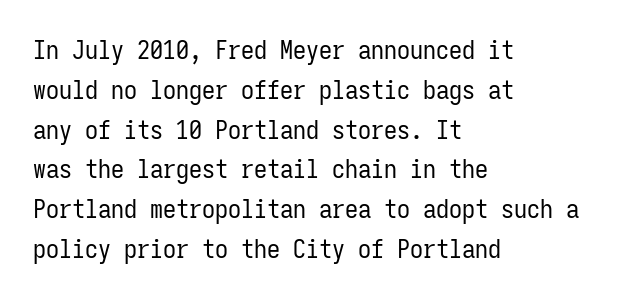
Q: Is the text bold? A: No.
Q: Is the text italic (slanted)? A: No, it is upright.
Q: Is the text underlined? A: No.
Q: How is the paragraph aligned? A: Left-aligned.
Q: Is the spacing between letters normal or unusually wide? A: Normal.
Q: Is the spacing between lines tight, normal or loose? A: Normal.
